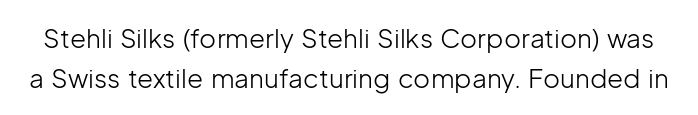
Letters have the restrained weight of plain body copy at most. Is there much room between lines? A standard amount, neither cramped nor airy. The foot of each line stays bare and open. A typesetter would call this zero additional tracking. The letters stand straight up with perfectly vertical stems.
